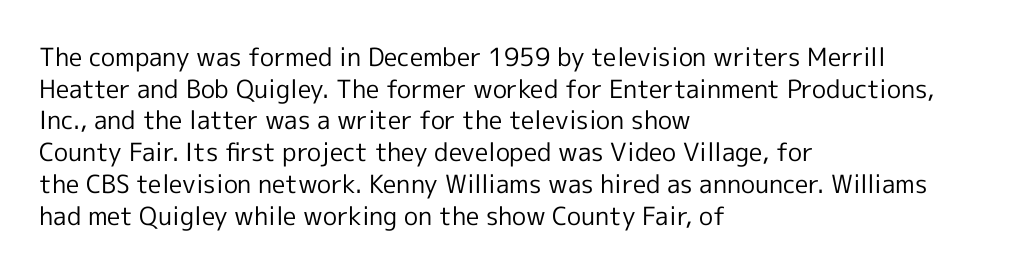
Q: Is the text bold? A: No.
Q: Is the text italic (slanted)? A: No, it is upright.
Q: Is the text underlined? A: No.
Q: How is the paragraph aligned? A: Left-aligned.
Q: Is the spacing between letters normal or unusually wide? A: Normal.
Q: Is the spacing between lines tight, normal or loose? A: Normal.
